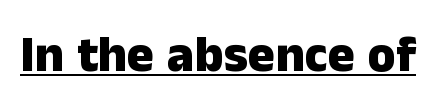
{"serif": "no", "italic": "no", "bold": "yes", "weight": "heavy", "width": "normal", "stroke_contrast": "low", "x_height": "medium", "monospaced": "no", "underline": "yes", "letter_spacing": "normal", "letter_spacing_em": 0.0, "glyph_px": 51}
